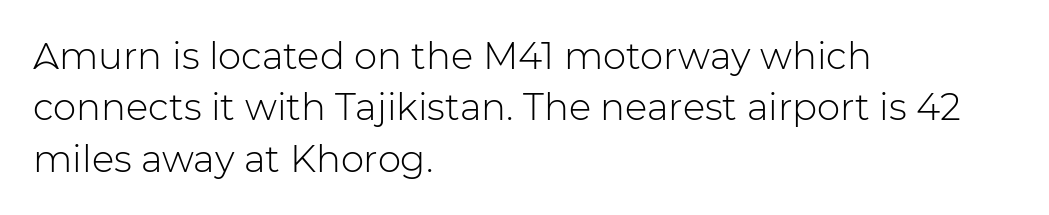
Ascenders rise straight up at ninety degrees. The typeface has the unassuming heft of standard copy or less. Do the characters align in a grid? No, the font is proportional. The horizontal fit of the characters is conventional and even. This rendering employs a face without finishing strokes, i.e., a sans-serif.
